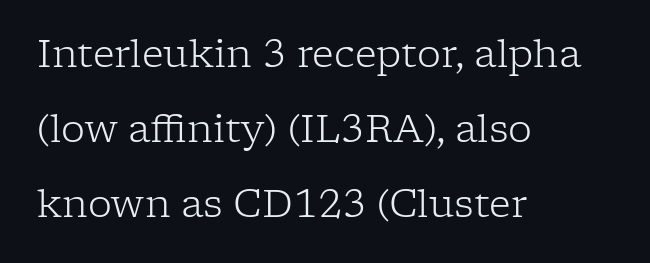
The image shows 38 px light serif type, upright; set left-aligned, loose line spacing (1.97x), normal letter spacing, not underlined; low stroke contrast and a medium x-height.
